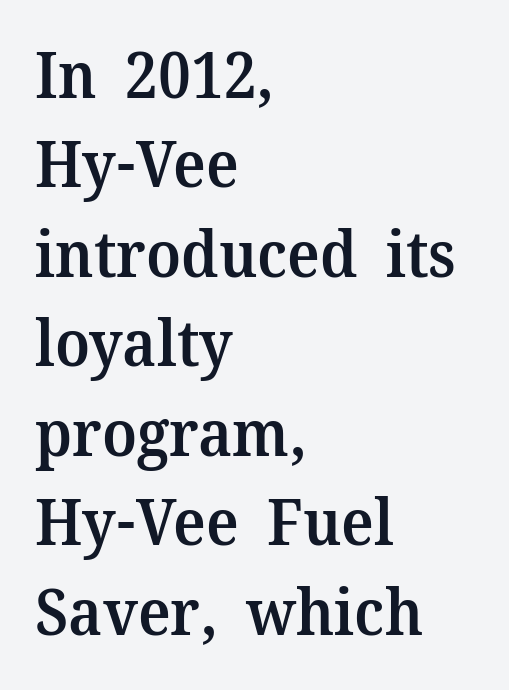
The image shows 63 px semibold serif type, upright; set left-aligned, normal line spacing (1.42x), normal letter spacing, not underlined; medium stroke contrast and a medium x-height.
